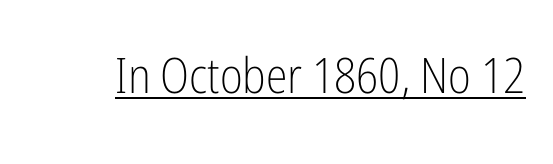
Serif or sans? Sans — the stroke terminals are bare. Is there any slant? The stems are plumb. Glyph-to-glyph distance matches everyday printed text. Letters have the restrained weight of plain body copy at most. A typesetter would call this proportional, since set widths differ per character.
